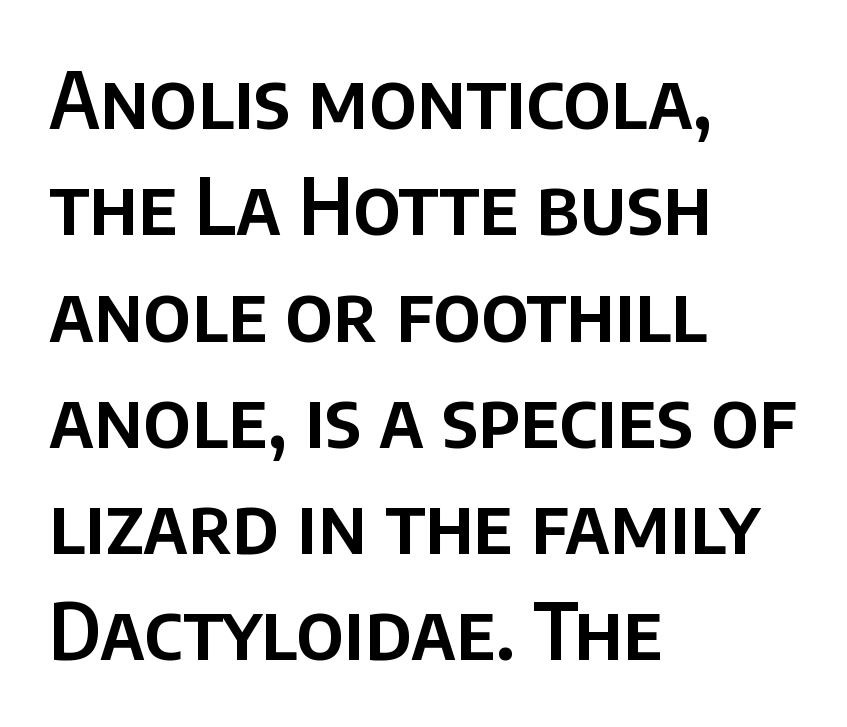
{"serif": "no", "italic": "no", "width": "normal", "stroke_contrast": "low", "x_height": "large", "monospaced": "no", "underline": "no", "align": "left", "line_spacing": "normal", "line_spacing_ratio": 1.38, "letter_spacing": "normal", "letter_spacing_em": 0.0, "glyph_px": 77}
